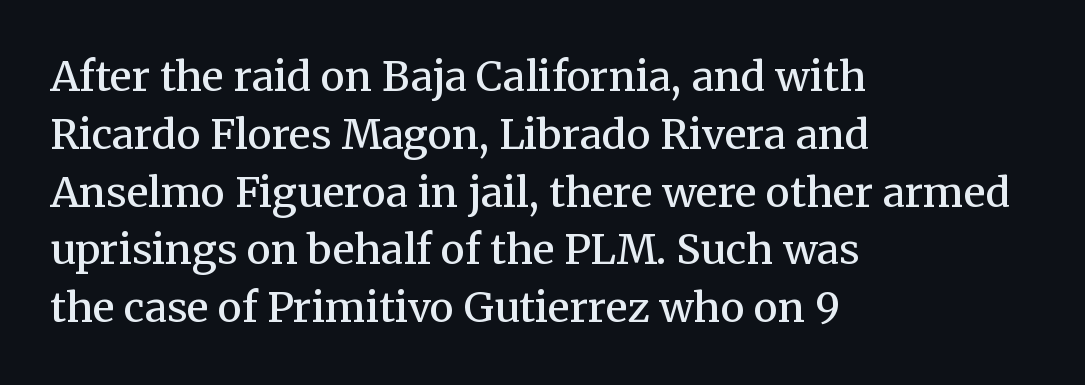
Q: Is the text bold? A: Semi-bold.
Q: Is the text italic (slanted)? A: No, it is upright.
Q: Is the typeface a serif or a sans-serif typeface? A: Serif.
Q: Is the text underlined? A: No.
Q: How is the paragraph aligned? A: Left-aligned.
Q: Is the spacing between letters normal or unusually wide? A: Normal.
Q: Is the spacing between lines tight, normal or loose? A: Normal.
Q: Width (condensed, normal, or wide)? A: Normal.
Q: Stroke contrast? A: Medium.
Q: x-height? A: Medium.
Q: Monospaced? A: No.
